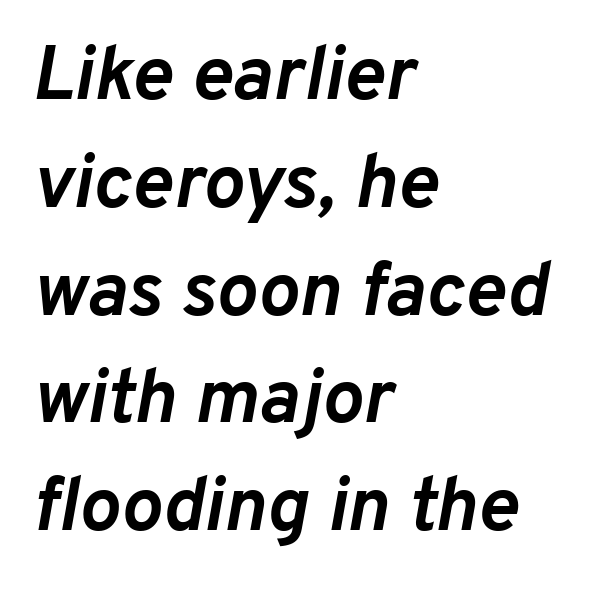
{"italic": "yes", "lean": "right", "slant_degrees": 10, "bold": "yes", "weight": "semibold", "width": "normal", "stroke_contrast": "low", "x_height": "medium", "monospaced": "no", "underline": "no", "align": "left", "line_spacing": "normal", "line_spacing_ratio": 1.4, "letter_spacing": "normal", "letter_spacing_em": 0.0, "glyph_px": 77}
